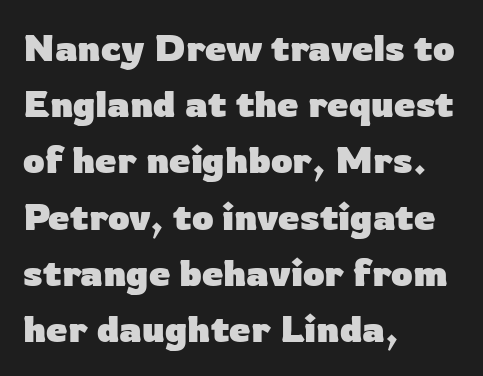
{"serif": "no", "italic": "no", "bold": "yes", "weight": "heavy", "width": "normal", "stroke_contrast": "low", "x_height": "medium", "monospaced": "no", "underline": "no", "align": "left", "line_spacing": "normal", "line_spacing_ratio": 1.48, "letter_spacing": "normal", "letter_spacing_em": 0.0, "glyph_px": 38}
